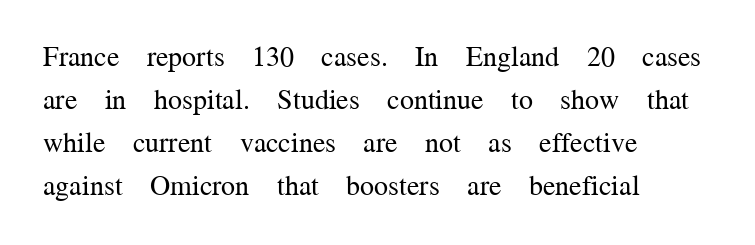
{"serif": "yes", "italic": "no", "bold": "no", "weight": "regular", "width": "normal", "stroke_contrast": "medium", "x_height": "medium", "monospaced": "no", "underline": "no", "align": "left", "line_spacing": "normal", "line_spacing_ratio": 1.54, "letter_spacing": "normal", "letter_spacing_em": 0.0, "glyph_px": 28}
